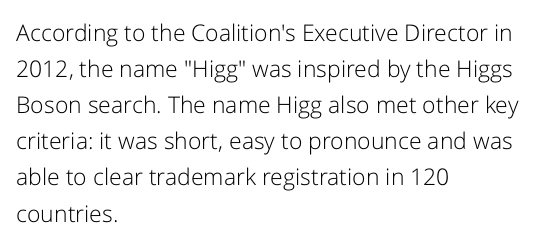
Nothing unusual about the tracking: characters are spaced as the font intends. The typesetter chose a ragged-right arrangement here. Vertical strokes here are truly vertical. In terms of leading, this rendering sits right in the middle.
